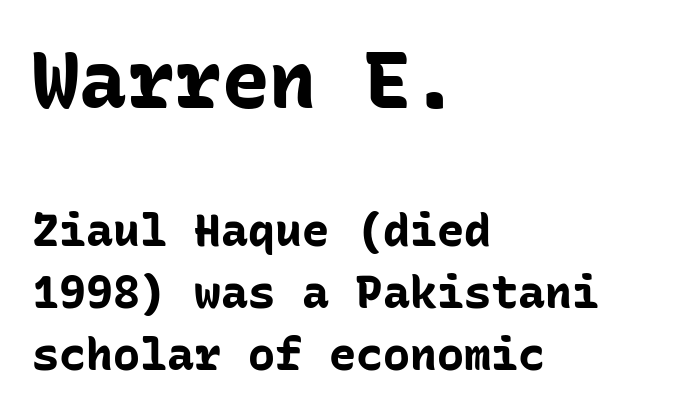
Is the letter spacing exaggerated? No — it looks like the ordinary default. Normally led — the rows are evenly, conventionally spaced. Which margin do the lines hug? The left one — the right edge is uneven. You could count columns in this text — the font is strictly monospaced.
